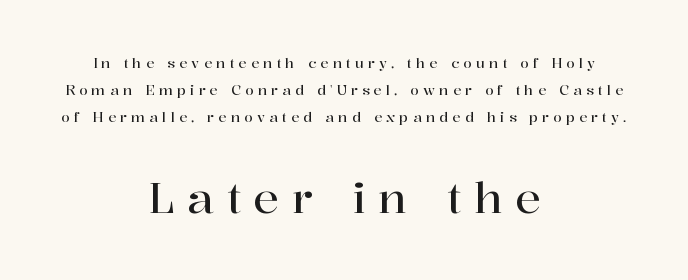
{"serif": "yes", "italic": "no", "width": "normal", "stroke_contrast": "high", "x_height": "medium", "monospaced": "no", "underline": "no", "align": "center", "line_spacing": "loose", "line_spacing_ratio": 1.92, "letter_spacing": "wide", "letter_spacing_em": 0.29, "larger_block": "second", "size_ratio": 3.07, "glyph_px": 43}
